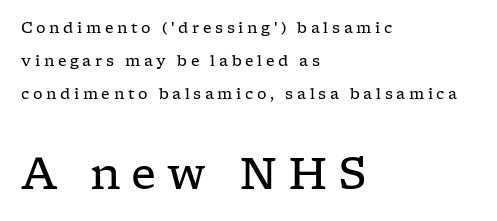
{"serif": "yes", "italic": "no", "bold": "no", "weight": "regular", "width": "wide", "stroke_contrast": "low", "x_height": "medium", "monospaced": "no", "underline": "no", "align": "left", "line_spacing": "loose", "line_spacing_ratio": 2.19, "letter_spacing": "wide", "letter_spacing_em": 0.24, "larger_block": "second", "size_ratio": 2.93, "glyph_px": 44}
